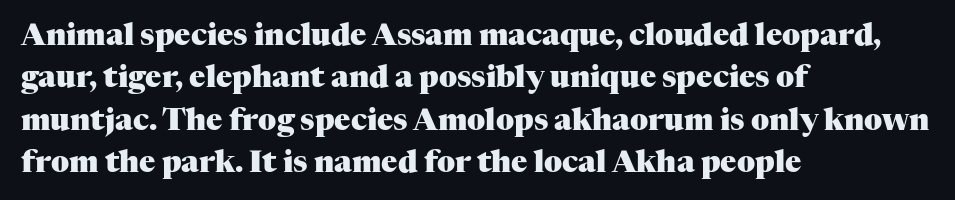
I'd describe the lettering as bold — thick and assertive. Typeset ragged right — the left edge is the straight one. The gap between lines stays unmarked. Designer's note — italics off, roman on. Honestly, the row spacing looks completely unremarkable.
